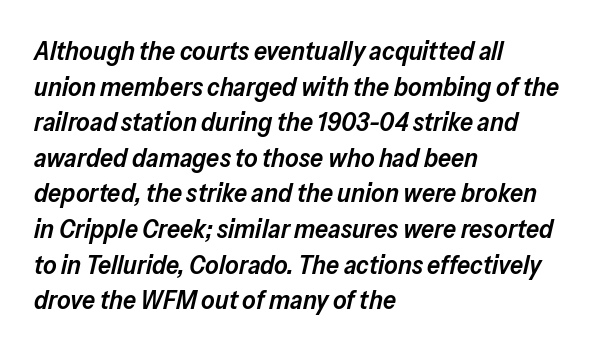
The image shows 26 px text type, italic (leaning right); set left-aligned, normal line spacing (1.37x), normal letter spacing, not underlined.
